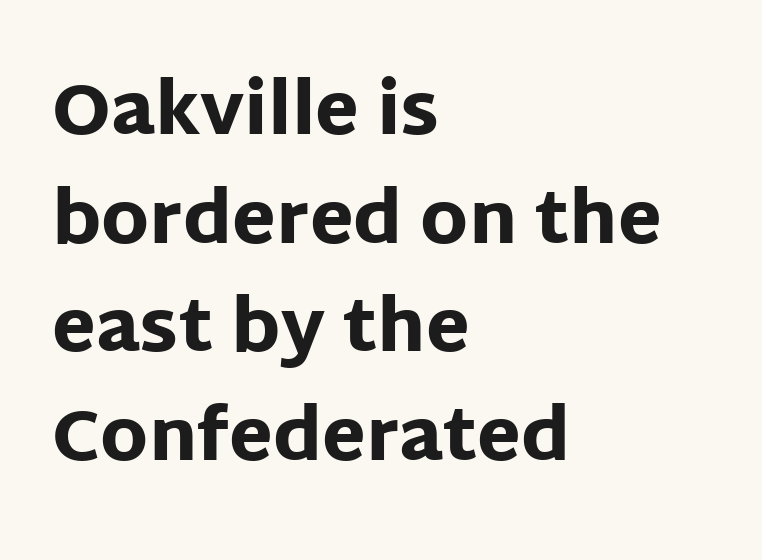
Q: Is the text bold? A: Yes.
Q: Is the text italic (slanted)? A: No, it is upright.
Q: Is the typeface a serif or a sans-serif typeface? A: Sans-serif.
Q: Is the text underlined? A: No.
Q: How is the paragraph aligned? A: Left-aligned.
Q: Is the spacing between letters normal or unusually wide? A: Normal.
Q: Is the spacing between lines tight, normal or loose? A: Normal.
Q: Width (condensed, normal, or wide)? A: Normal.
Q: Stroke contrast? A: Low.
Q: x-height? A: Large.
Q: Monospaced? A: No.
